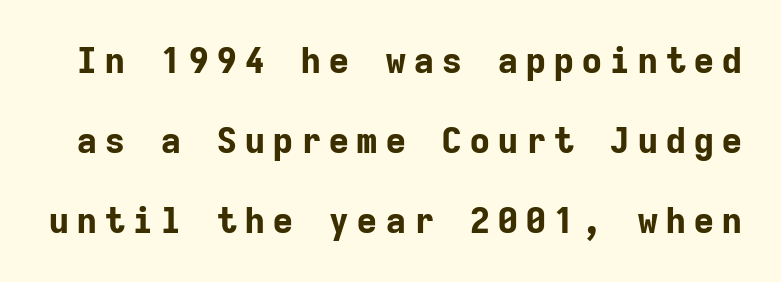
The image shows 36 px bold sans-serif type, upright, monospaced; set loose line spacing (2.22x), not underlined; low stroke contrast and a medium x-height.
